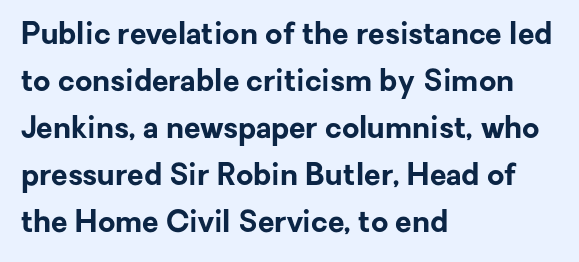
The letters stand upright; this is a roman face. Layout note: lines flush left. The face used here is rendered with its standard letterfit. Decoration check: the copy has no underline. Varying glyph widths throughout — classic text-font behaviour. Strong, thick strokes mark this as bold type.
